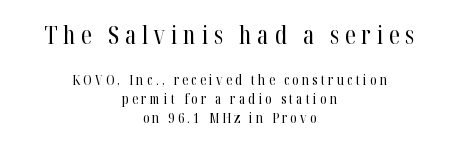
Q: Is the text bold? A: No.
Q: Is the text italic (slanted)? A: No, it is upright.
Q: Is the text underlined? A: No.
Q: How is the paragraph aligned? A: Centered.
Q: Is the spacing between letters normal or unusually wide? A: Unusually wide.
Q: Is the spacing between lines tight, normal or loose? A: Normal.
Q: Which block of text is set in a larger size, the first (top) or the second (bottom)? A: The first (top) one.
